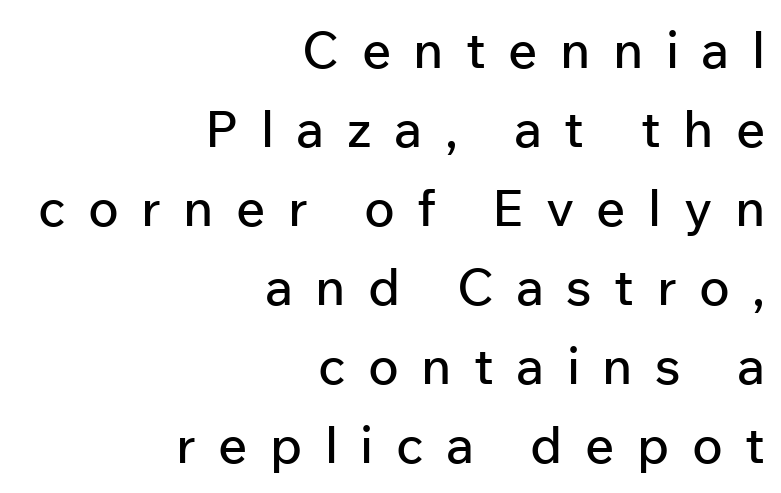
Q: Is the text italic (slanted)? A: No, it is upright.
Q: Is the typeface a serif or a sans-serif typeface? A: Sans-serif.
Q: Is the text underlined? A: No.
Q: How is the paragraph aligned? A: Right-aligned.
Q: Is the spacing between letters normal or unusually wide? A: Unusually wide.
Q: Is the spacing between lines tight, normal or loose? A: Normal.
Q: Width (condensed, normal, or wide)? A: Normal.
Q: Stroke contrast? A: Low.
Q: x-height? A: Medium.
Q: Monospaced? A: No.
